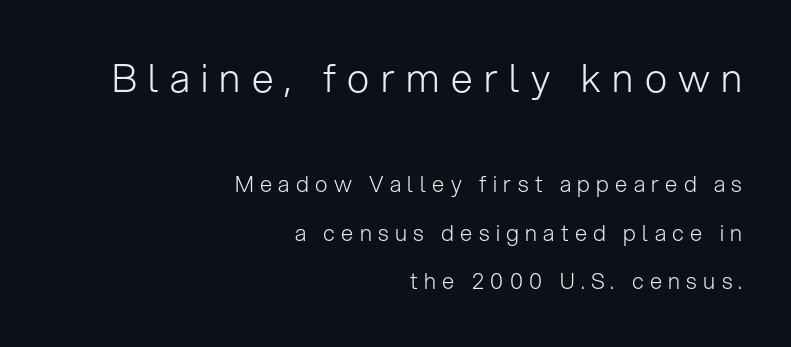
{"serif": "no", "italic": "no", "bold": "no", "weight": "light", "width": "normal", "stroke_contrast": "low", "x_height": "medium", "monospaced": "no", "underline": "no", "align": "right", "line_spacing": "loose", "line_spacing_ratio": 2.22, "letter_spacing": "wide", "letter_spacing_em": 0.29, "larger_block": "first", "size_ratio": 1.77, "glyph_px": 39}
